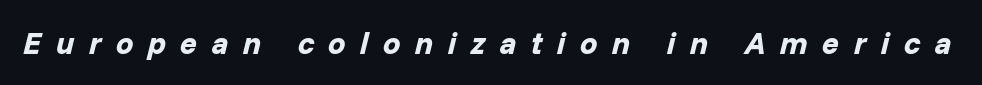
Students, this is bold: see how much ink each stroke carries. Characters follow at a spacing far wider than the type designer built in. Looks like regular typesetting: each glyph gets only the width it needs. Check under the words: just untouched page. Looking at the ascenders, they clearly lean.
